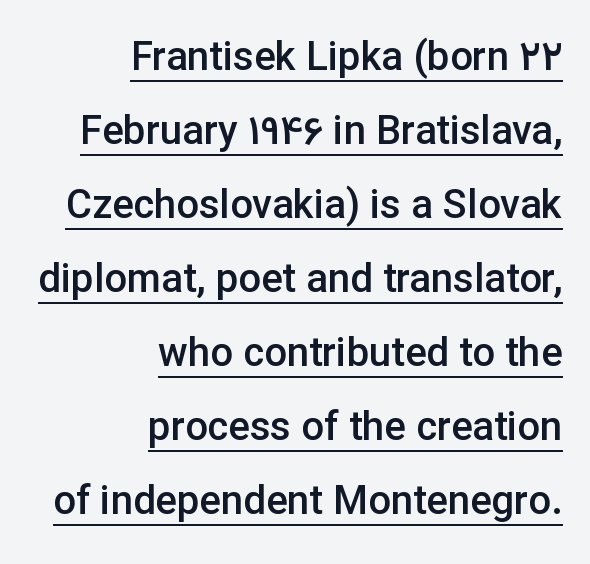
Weight check: semibold — heavier than regular, not quite bold. Emphasis is given by a line drawn under the lettering. Is the block centered? No — it sits flush against the right margin. Nope, not italic — everything's standing straight. Here the designer chose a conventional face with non-uniform glyph widths. The passage shown is typeset with a sans-serif family.
